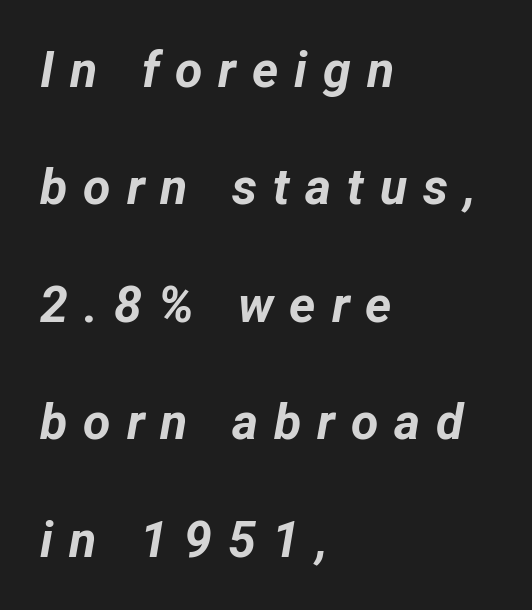
Summary of weight: heavy, a full bold. Varying glyph widths throughout — classic text-font behaviour. It's the slanting kind of type. Does the leading feel generous? Absolutely, it's lavish. Clear beneath every line of the passage. Words appear elongated and porous because spacing is wide.
